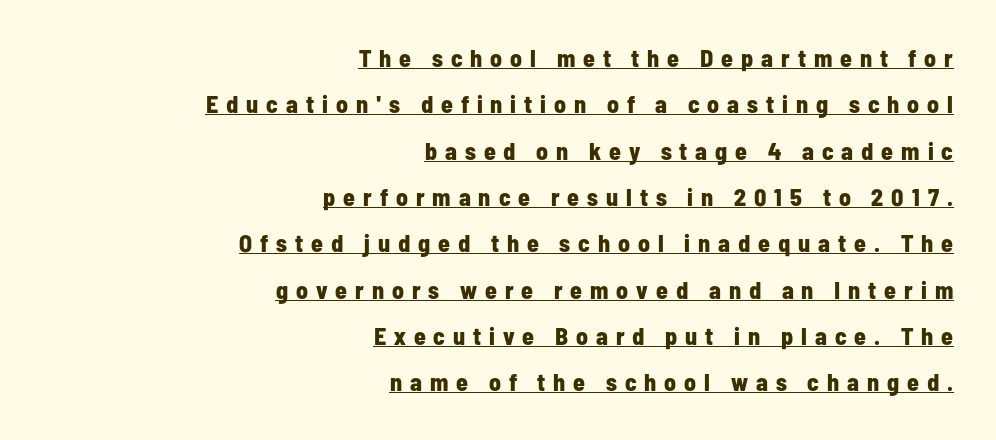
A flush-right, rag-left setting is used for this passage. Chunky letters — that's bold for sure. Leading is clearly above the norm, producing a sparse column. These characters rest on top of a visible drawn line. Characters follow at a spacing far wider than the type designer built in.
